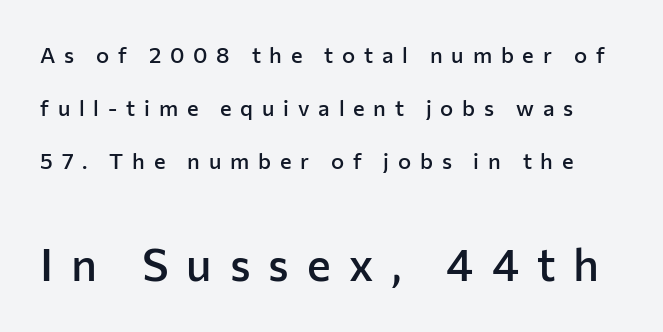
Character widths vary here, with narrow letters taking less room than wide ones. To sum up the face: it is a sans, with no serifs. Which of the two is more prominent by size? The second, at the bottom. The glyphs have the mass of a demibold cut, below bold.
